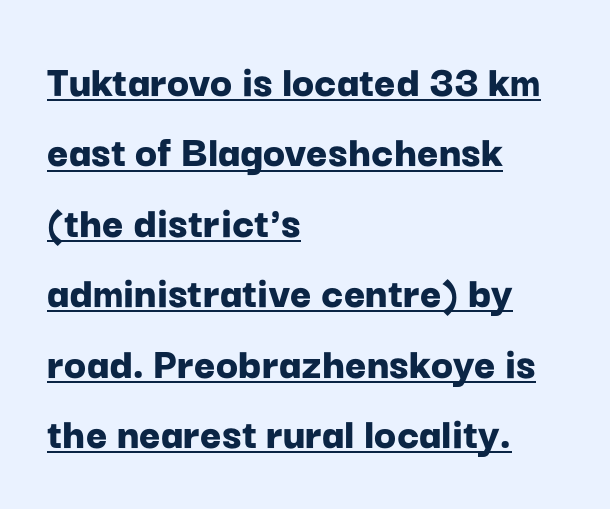
Q: Is the text bold? A: Yes.
Q: Is the text italic (slanted)? A: No, it is upright.
Q: Is the typeface a serif or a sans-serif typeface? A: Sans-serif.
Q: Is the text underlined? A: Yes.
Q: How is the paragraph aligned? A: Left-aligned.
Q: Is the spacing between letters normal or unusually wide? A: Normal.
Q: Is the spacing between lines tight, normal or loose? A: Normal.
Q: Width (condensed, normal, or wide)? A: Normal.
Q: Stroke contrast? A: Low.
Q: x-height? A: Medium.
Q: Monospaced? A: No.
